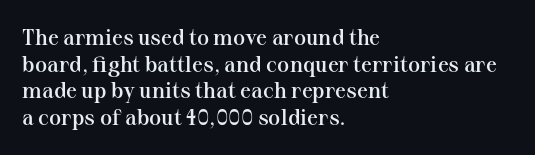
{"italic": "no", "bold": "semi", "underline": "no", "align": "left", "line_spacing_ratio": 1.21, "letter_spacing": "normal", "letter_spacing_em": 0.0, "glyph_px": 22}
